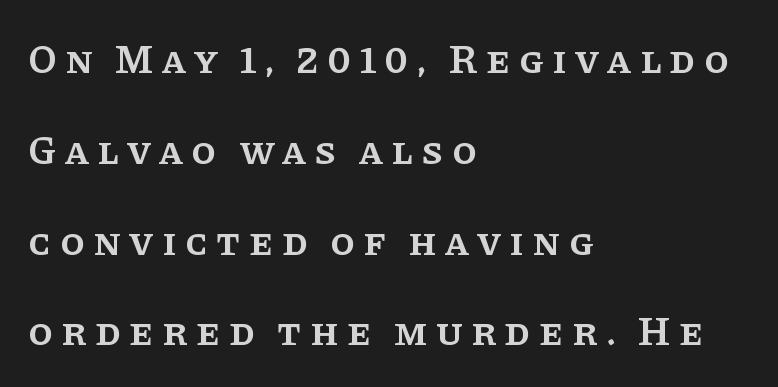
Varying glyph widths throughout — classic text-font behaviour. The typography opts for an upright posture over an oblique one. I'd call this a serif setting — the letters wear small feet. Notice the strokes are somewhat thickened but not fully heavy: this is a semibold. Letter spacing: wide.
